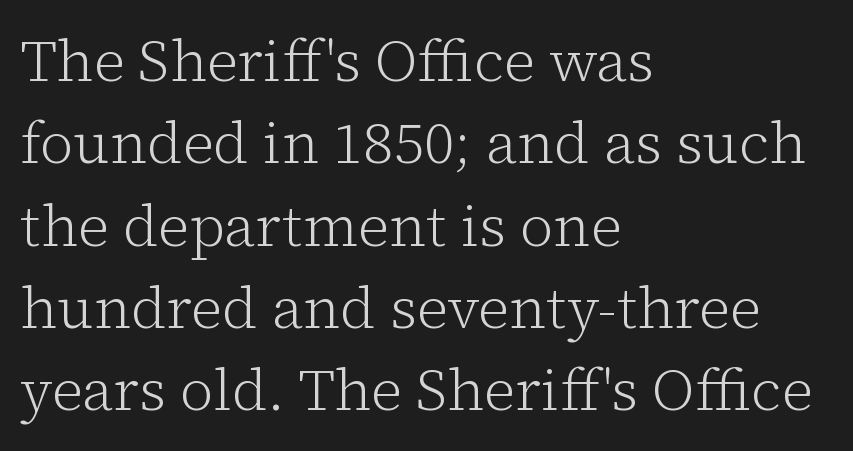
The image shows 58 px light serif type, upright; set left-aligned, normal line spacing (1.42x), normal letter spacing, not underlined; low stroke contrast and a medium x-height.
